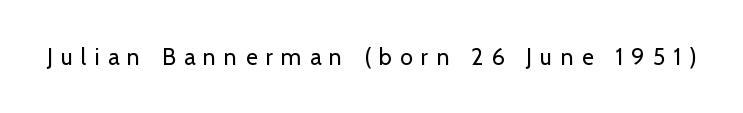
Q: Is the text bold? A: No.
Q: Is the text italic (slanted)? A: No, it is upright.
Q: Is the text underlined? A: No.
Q: Is the spacing between letters normal or unusually wide? A: Unusually wide.
